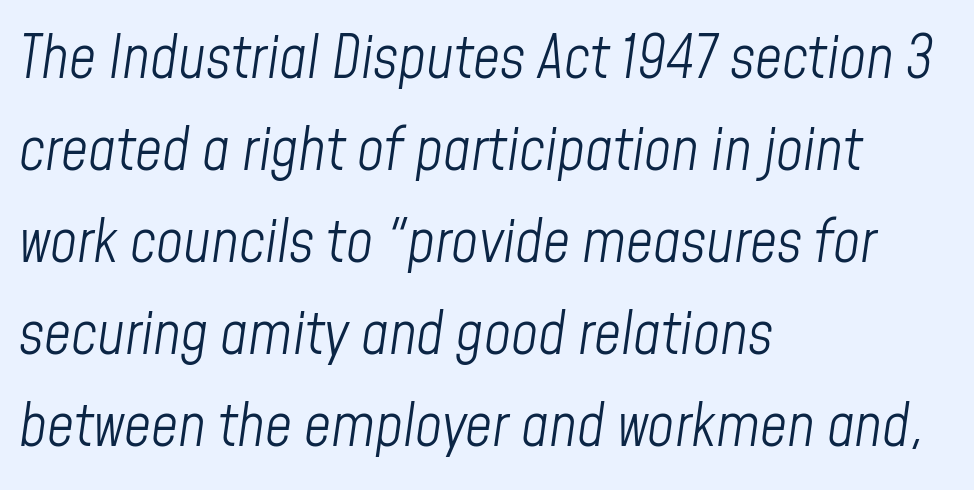
The image shows 59 px light, condensed type, italic (leaning right); set left-aligned, normal line spacing (1.56x), normal letter spacing, not underlined; low stroke contrast and a medium x-height.
